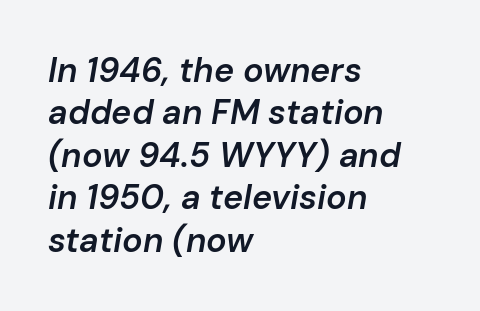
Heft: intermediate — a semibold. Which margin do the lines hug? The left one — the right edge is uneven. When letters slant like this, we call the style italic. Looks like regular typesetting: each glyph gets only the width it needs.
